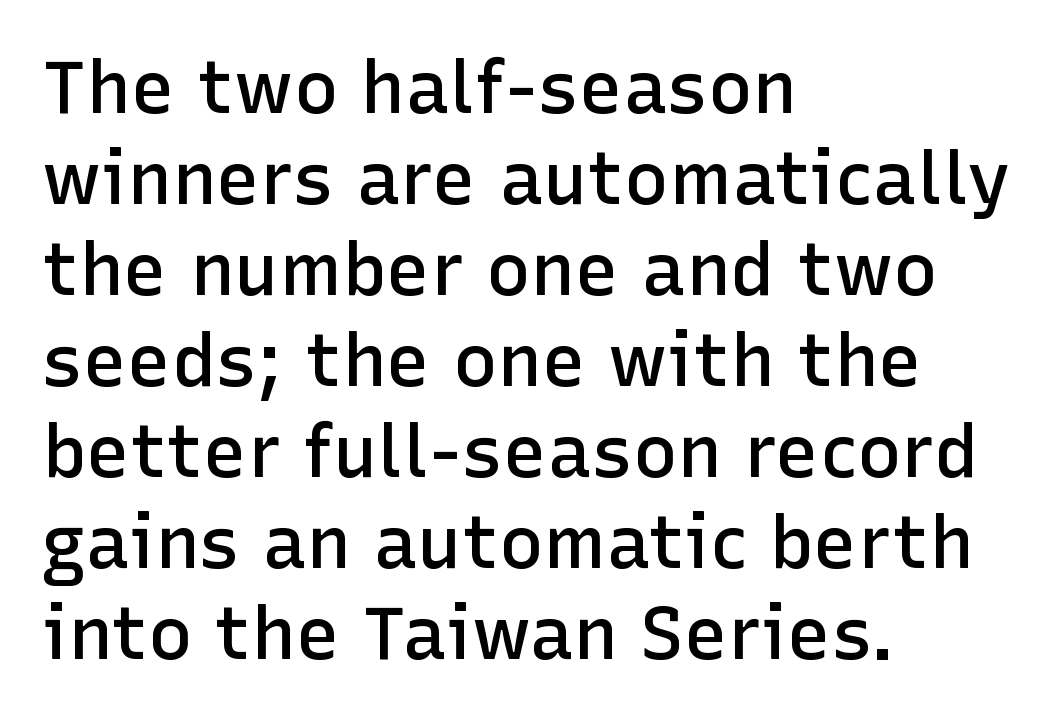
The image shows 74 px semibold sans-serif type, upright; set left-aligned, line spacing 1.23x, normal letter spacing, not underlined; low stroke contrast and a medium x-height.
